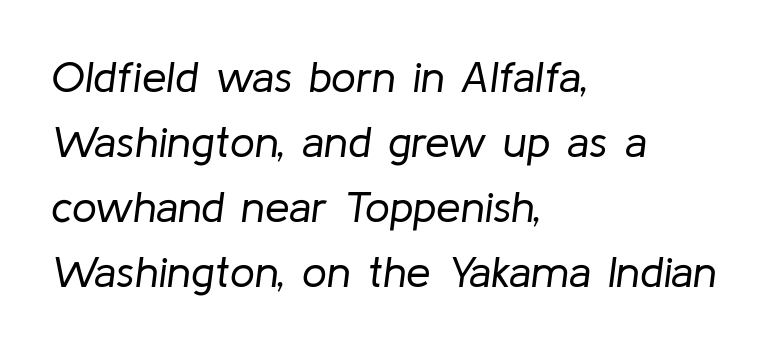
Q: Is the text bold? A: No.
Q: Is the text italic (slanted)? A: Yes, it leans right by about 8 degrees.
Q: Is the text underlined? A: No.
Q: How is the paragraph aligned? A: Left-aligned.
Q: Is the spacing between letters normal or unusually wide? A: Normal.
Q: Is the spacing between lines tight, normal or loose? A: Normal.
Q: Width (condensed, normal, or wide)? A: Normal.
Q: Stroke contrast? A: Low.
Q: x-height? A: Medium.
Q: Monospaced? A: No.
